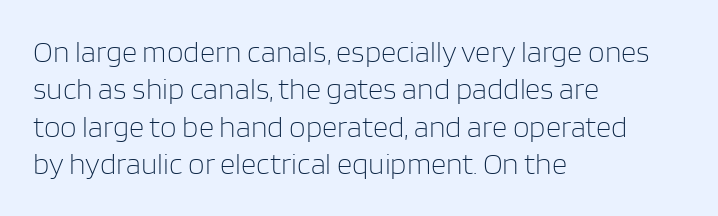
The image shows 30 px light sans-serif type, upright; set left-aligned, normal line spacing (1.25x), normal letter spacing, not underlined; low stroke contrast and a large x-height.
